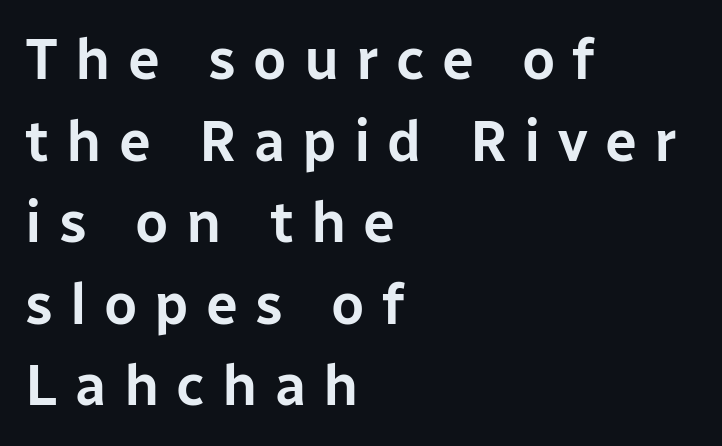
Q: Is the text italic (slanted)? A: No, it is upright.
Q: Is the typeface a serif or a sans-serif typeface? A: Sans-serif.
Q: Is the text underlined? A: No.
Q: How is the paragraph aligned? A: Left-aligned.
Q: Is the spacing between letters normal or unusually wide? A: Unusually wide.
Q: Is the spacing between lines tight, normal or loose? A: Normal.
Q: Width (condensed, normal, or wide)? A: Normal.
Q: Stroke contrast? A: Low.
Q: x-height? A: Medium.
Q: Monospaced? A: No.
